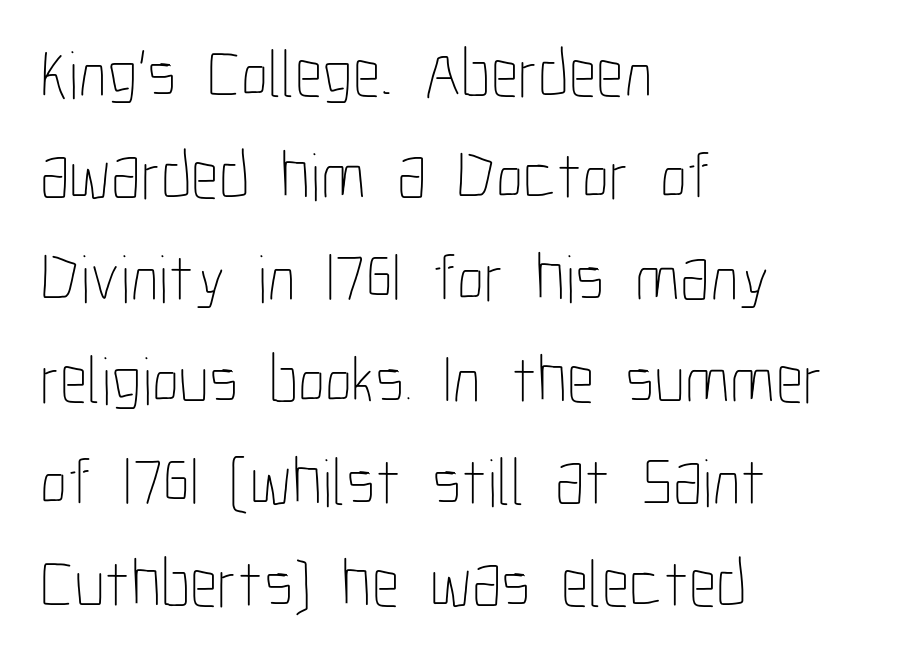
The image shows 68 px thin, condensed type, upright; set left-aligned, normal line spacing (1.5x), normal letter spacing, not underlined; low stroke contrast and a medium x-height.
